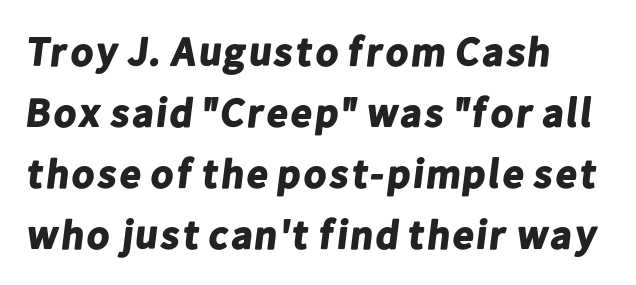
{"serif": "no", "bold": "yes", "weight": "bold", "width": "normal", "stroke_contrast": "low", "x_height": "medium", "monospaced": "no", "underline": "no", "align": "left", "line_spacing": "normal", "line_spacing_ratio": 1.49, "letter_spacing": "normal", "letter_spacing_em": 0.0, "glyph_px": 41}
